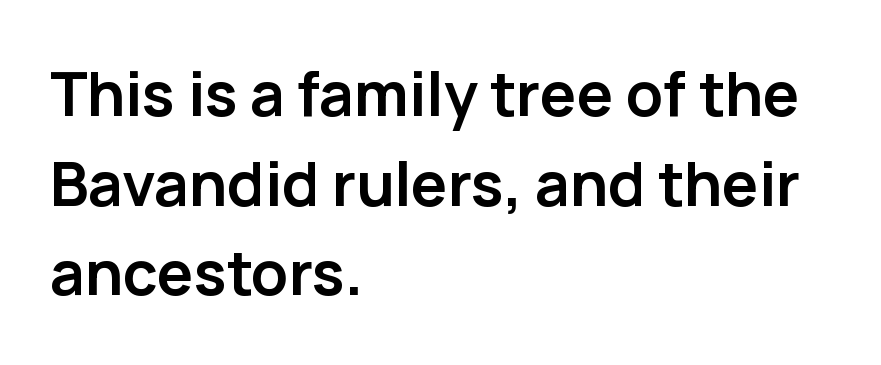
{"serif": "no", "italic": "no", "bold": "yes", "weight": "semibold", "width": "normal", "stroke_contrast": "low", "x_height": "medium", "monospaced": "no", "underline": "no", "align": "left", "line_spacing": "normal", "line_spacing_ratio": 1.47, "letter_spacing": "normal", "letter_spacing_em": 0.0, "glyph_px": 61}
